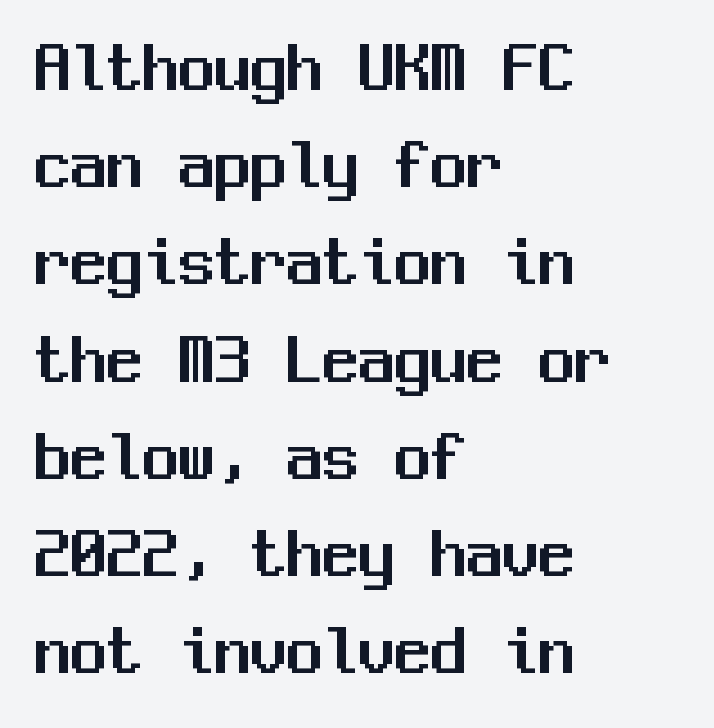
{"serif": "no", "italic": "no", "width": "normal", "stroke_contrast": "medium", "x_height": "medium", "monospaced": "yes", "underline": "no", "align": "left", "line_spacing": "normal", "line_spacing_ratio": 1.35, "letter_spacing": "normal", "letter_spacing_em": 0.0, "glyph_px": 72}
